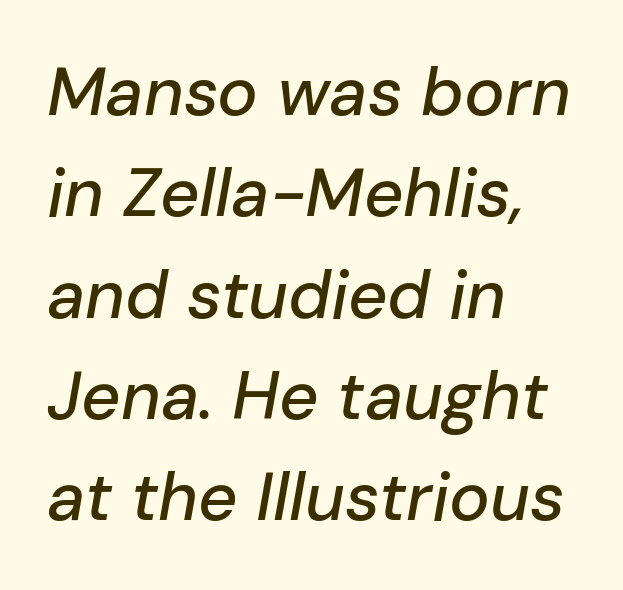
The image shows 68 px text type, italic (leaning right); set left-aligned, normal line spacing (1.49x), normal letter spacing, not underlined; low stroke contrast and a medium x-height.
